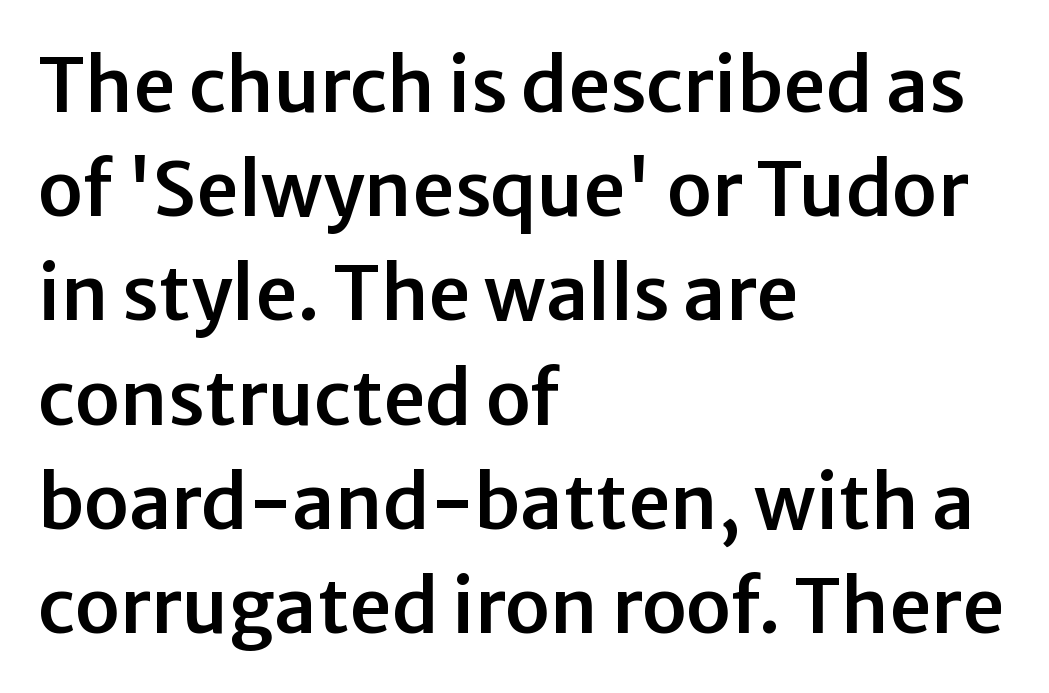
{"serif": "no", "italic": "no", "width": "normal", "stroke_contrast": "low", "x_height": "medium", "monospaced": "no", "underline": "no", "align": "left", "line_spacing": "normal", "line_spacing_ratio": 1.39, "letter_spacing": "normal", "letter_spacing_em": 0.0, "glyph_px": 75}
